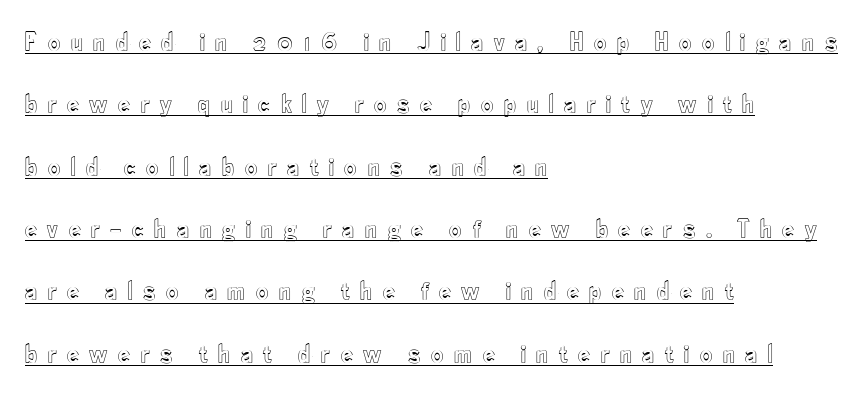
Inter-character spacing is expanded well beyond the font's built-in metrics. All the whitespace from short lines collects on the right. Characters remain perfectly vertical along every line. Does a line run under the words? Yes, clearly. You could fit nearly another row in the gap between these rows.
